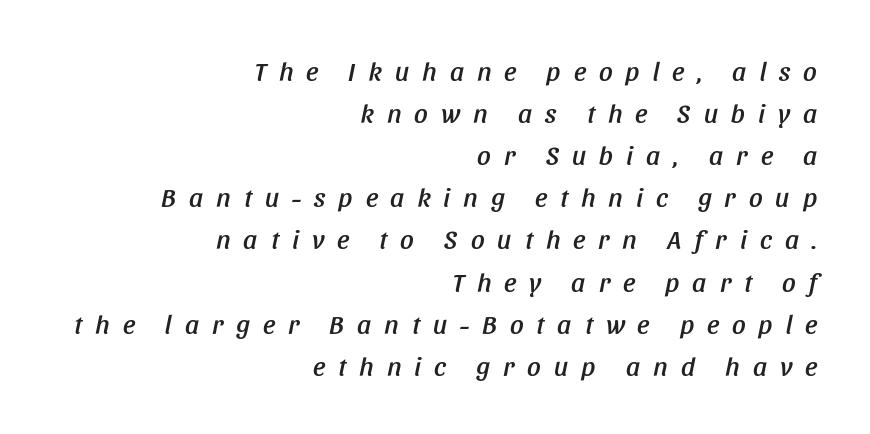
Q: Is the text italic (slanted)? A: Yes, it leans right by about 11 degrees.
Q: Is the text underlined? A: No.
Q: How is the paragraph aligned? A: Right-aligned.
Q: Is the spacing between letters normal or unusually wide? A: Unusually wide.
Q: Is the spacing between lines tight, normal or loose? A: Normal.
